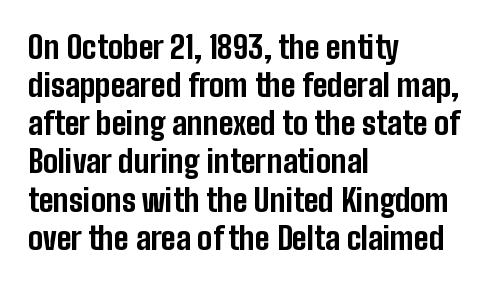
{"serif": "no", "italic": "no", "bold": "yes", "weight": "bold", "width": "condensed", "stroke_contrast": "low", "x_height": "medium", "monospaced": "no", "underline": "no", "align": "left", "line_spacing_ratio": 1.23, "letter_spacing": "normal", "letter_spacing_em": 0.0, "glyph_px": 31}
